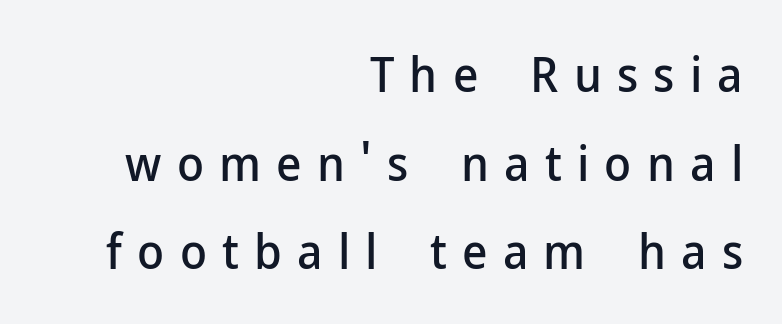
Q: Is the text italic (slanted)? A: No, it is upright.
Q: Is the typeface a serif or a sans-serif typeface? A: Sans-serif.
Q: Is the text underlined? A: No.
Q: How is the paragraph aligned? A: Right-aligned.
Q: Is the spacing between letters normal or unusually wide? A: Unusually wide.
Q: Width (condensed, normal, or wide)? A: Normal.
Q: Stroke contrast? A: Low.
Q: x-height? A: Medium.
Q: Monospaced? A: No.
